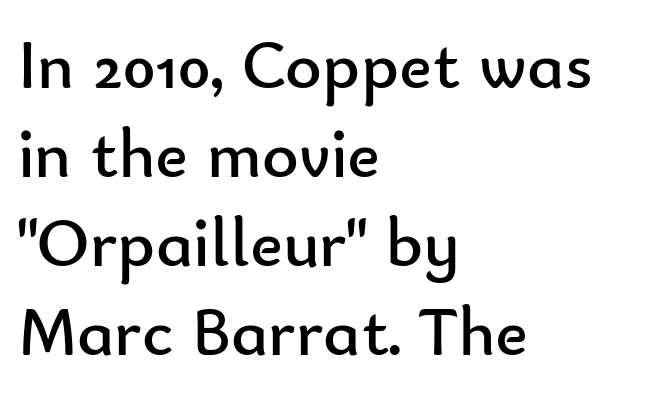
Q: Is the text bold? A: No.
Q: Is the text italic (slanted)? A: No, it is upright.
Q: Is the typeface a serif or a sans-serif typeface? A: Sans-serif.
Q: Is the text underlined? A: No.
Q: How is the paragraph aligned? A: Left-aligned.
Q: Is the spacing between letters normal or unusually wide? A: Normal.
Q: Is the spacing between lines tight, normal or loose? A: Normal.
Q: Width (condensed, normal, or wide)? A: Normal.
Q: Stroke contrast? A: Low.
Q: x-height? A: Small.
Q: Monospaced? A: No.
